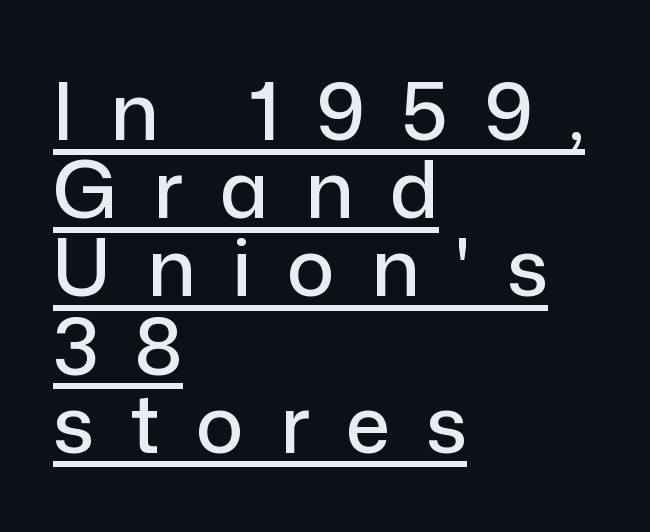
Closely set lines give the paragraph a compact silhouette. Is there an underline? Yes — a line sits under the letters. How are the letters spaced? Widely, with obvious added tracking. Horizontal alignment here is leftward, the default for most running prose.
